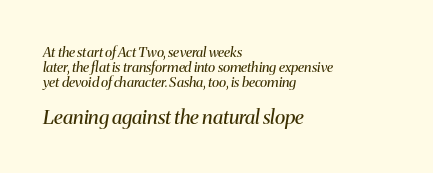
The image shows 20 px text type, italic (leaning right); set left-aligned, tight line spacing (1.06x), normal letter spacing, not underlined; the second (bottom) block is 1.43x larger.
